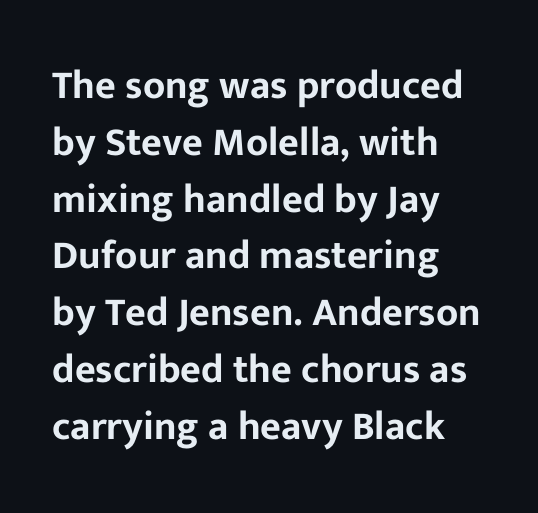
The image shows 40 px sans-serif type, upright; set left-aligned, normal line spacing (1.42x), normal letter spacing, not underlined; low stroke contrast and a medium x-height.
